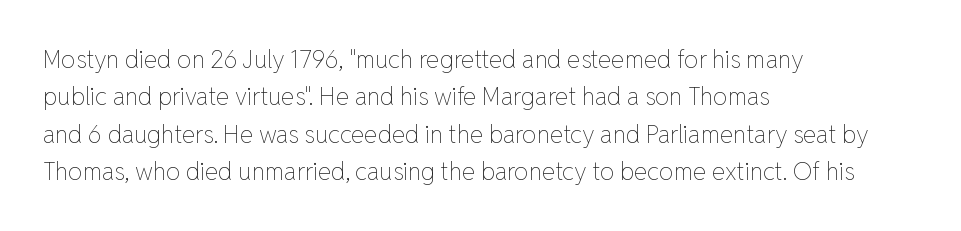
The image shows 24 px text type, upright; set left-aligned, normal line spacing (1.56x), normal letter spacing, not underlined.
